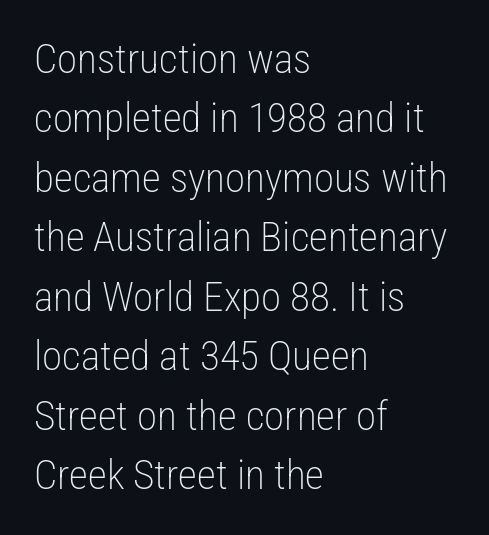
{"serif": "no", "italic": "no", "bold": "no", "weight": "light", "width": "condensed", "stroke_contrast": "low", "x_height": "medium", "monospaced": "no", "underline": "no", "align": "left", "line_spacing": "normal", "line_spacing_ratio": 1.45, "letter_spacing": "normal", "letter_spacing_em": 0.0, "glyph_px": 41}
